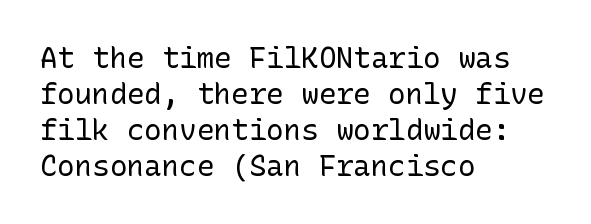
{"serif": "no", "italic": "no", "bold": "no", "weight": "regular", "width": "normal", "stroke_contrast": "low", "x_height": "medium", "underline": "no", "align": "left", "line_spacing_ratio": 1.24, "letter_spacing": "normal", "letter_spacing_em": 0.0, "glyph_px": 29}
